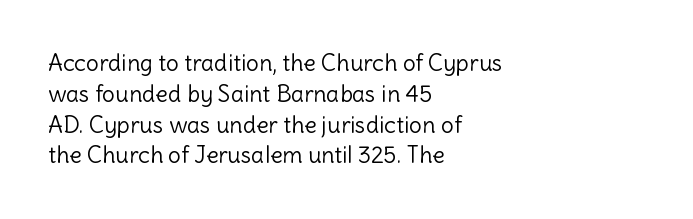
{"italic": "no", "bold": "no", "underline": "no", "align": "left", "line_spacing": "normal", "line_spacing_ratio": 1.34, "letter_spacing": "normal", "letter_spacing_em": 0.0, "glyph_px": 23}
